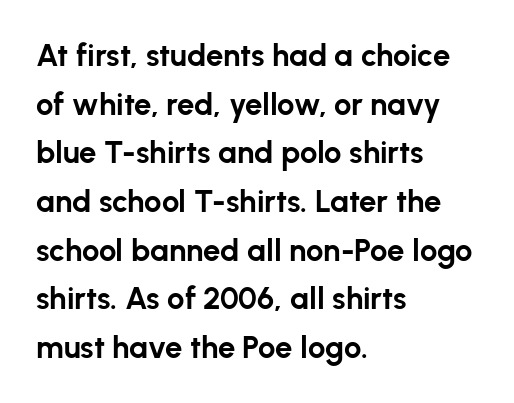
Decoration check: the copy has no underline. The face used here is proportionally spaced, like ordinary book or web type. The paragraph shown leans on its left margin. In terms of letterspacing, this is plain default setting. Leading matches the norm, producing a regular column. Unlike a traditional serif, this face leaves its strokes unadorned.
